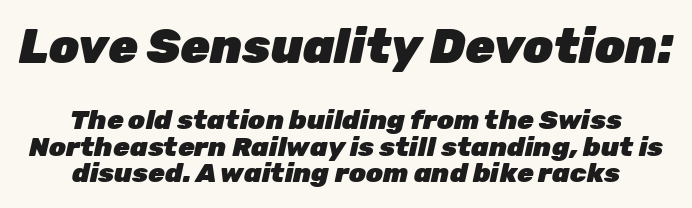
Short and long lines alike share a common midpoint. Reading top to bottom, the characters get smaller at the block break. Heavy, bold letterforms. Each row of text sits above clean, open space.
